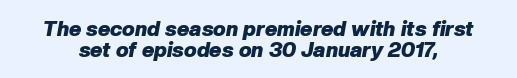
Q: Is the text bold? A: Yes.
Q: Is the text italic (slanted)? A: Yes, it leans right by about 10 degrees.
Q: Is the text underlined? A: No.
Q: Is the spacing between letters normal or unusually wide? A: Normal.
Q: Is the spacing between lines tight, normal or loose? A: Tight.
